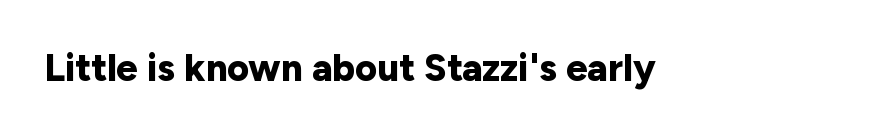
{"serif": "no", "italic": "no", "bold": "yes", "weight": "bold", "width": "normal", "stroke_contrast": "low", "x_height": "medium", "monospaced": "no", "underline": "no", "letter_spacing": "normal", "letter_spacing_em": 0.0, "glyph_px": 38}
